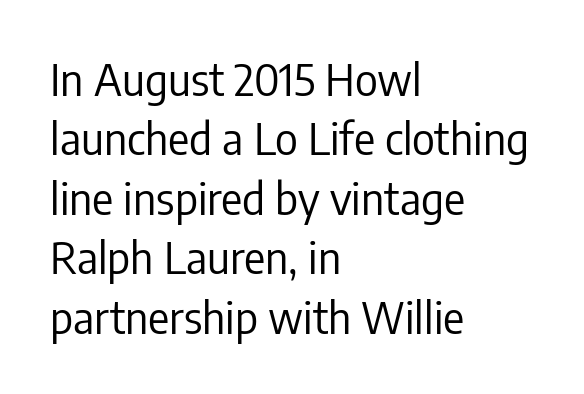
{"serif": "no", "italic": "no", "bold": "no", "weight": "regular", "width": "condensed", "stroke_contrast": "low", "x_height": "medium", "monospaced": "no", "underline": "no", "align": "left", "line_spacing": "normal", "line_spacing_ratio": 1.35, "letter_spacing": "normal", "letter_spacing_em": 0.0, "glyph_px": 44}
